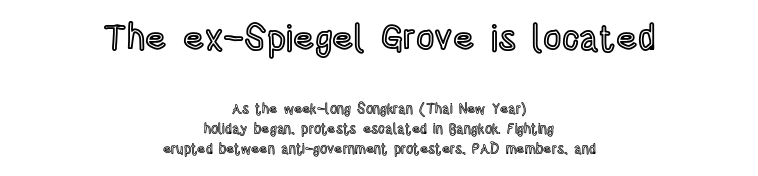
{"italic": "no", "width": "condensed", "x_height": "large", "monospaced": "no", "underline": "no", "align": "center", "line_spacing": "normal", "line_spacing_ratio": 1.44, "letter_spacing": "normal", "letter_spacing_em": 0.0, "larger_block": "first", "size_ratio": 2.57, "glyph_px": 36}
